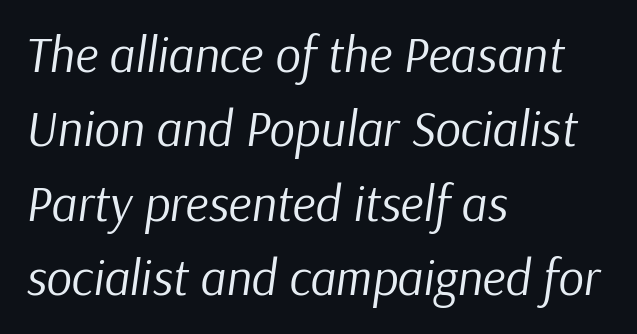
{"italic": "yes", "lean": "right", "slant_degrees": 9, "bold": "no", "weight": "regular", "width": "normal", "stroke_contrast": "low", "x_height": "medium", "monospaced": "no", "underline": "no", "align": "left", "line_spacing": "normal", "line_spacing_ratio": 1.49, "letter_spacing": "normal", "letter_spacing_em": 0.0, "glyph_px": 50}
